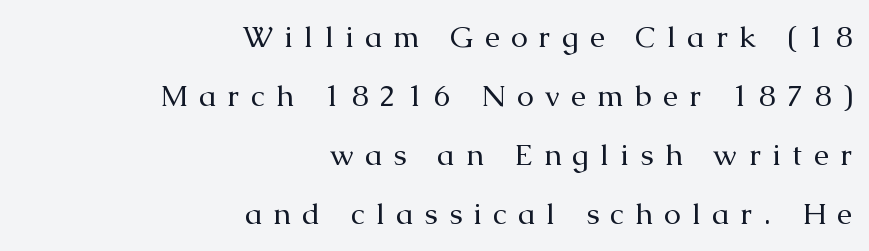
The image shows 30 px regular-weight serif type, upright; set right-aligned, loose line spacing (1.97x), unusually wide letter spacing (+0.38 em), not underlined; medium stroke contrast and a medium x-height.
